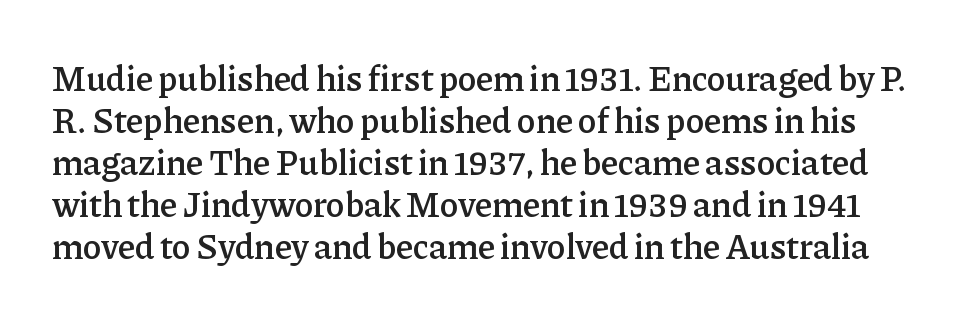
This sample uses plain, unmodified letter spacing. The space beneath each line is pristine and unruled. Unlike a clean sans, this face finishes its strokes with serifs. Looks like regular typesetting: each glyph gets only the width it needs.
